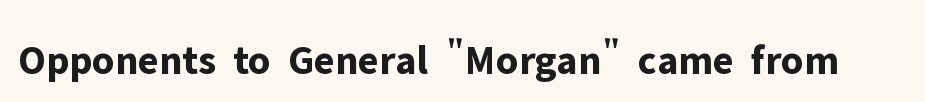
The image shows 42 px bold sans-serif type, upright; set normal letter spacing, not underlined; low stroke contrast and a medium x-height.
